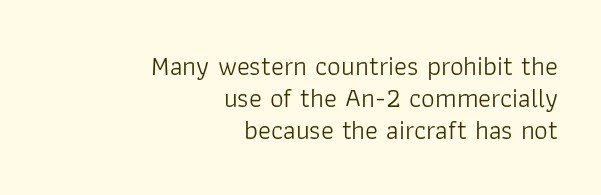
{"italic": "no", "bold": "no", "underline": "no", "align": "right", "line_spacing_ratio": 1.18, "letter_spacing": "normal", "letter_spacing_em": 0.0, "glyph_px": 27}
